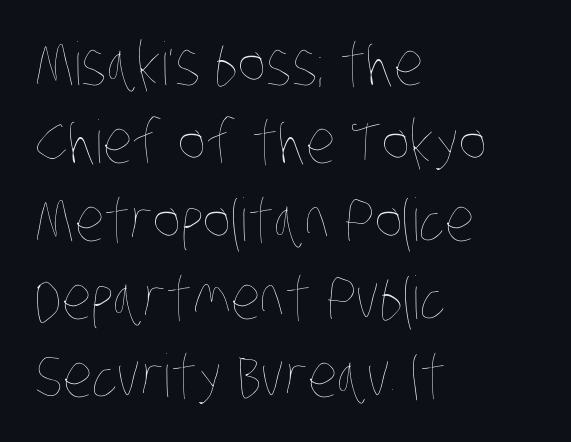
{"bold": "no", "weight": "thin", "width": "condensed", "stroke_contrast": "low", "x_height": "large", "monospaced": "no", "underline": "no", "align": "left", "line_spacing": "normal", "line_spacing_ratio": 1.32, "letter_spacing": "normal", "letter_spacing_em": 0.0, "glyph_px": 59}
